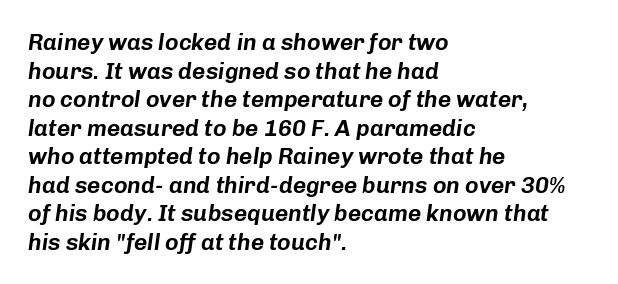
Alignment: flush left. Yep, that's italic — everything's leaning. In terms of letterspacing, this is plain default setting. Anything drawn beneath the words? Only blank space.
